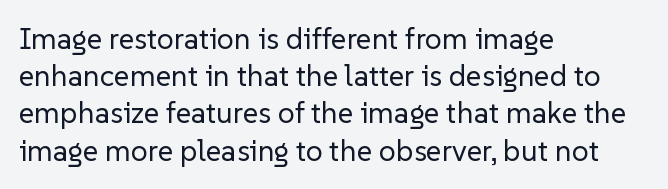
Caption: multi-line text, flush left, ragged right. Descenders are the only things crossing below the line. Posture: vertical. The strokes carry an ordinary text weight at most.
